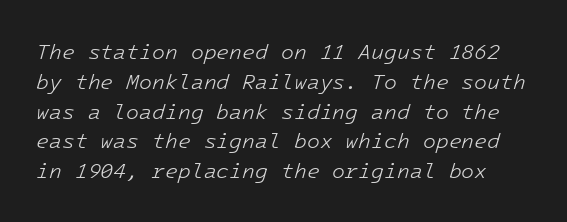
The image shows 21 px text type, italic (leaning right); set normal line spacing (1.42x), normal letter spacing, not underlined.
